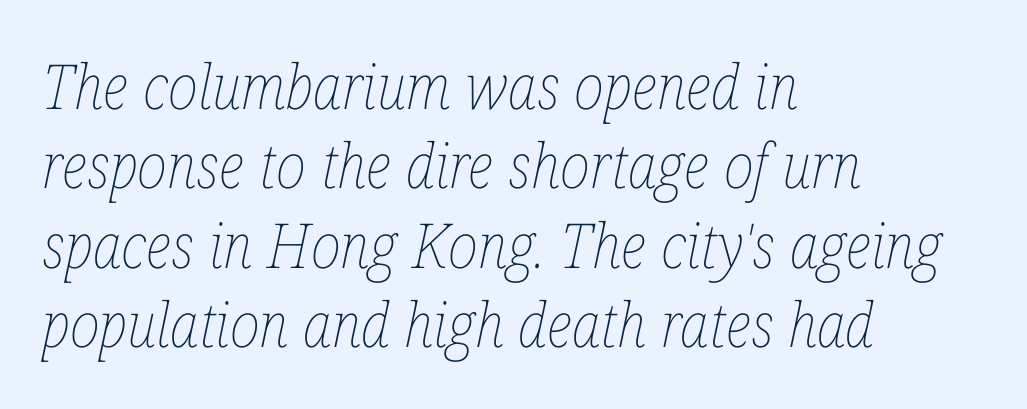
The image shows 62 px thin, condensed type, italic (leaning right); set left-aligned, normal line spacing (1.28x), normal letter spacing, not underlined; low stroke contrast and a medium x-height.
